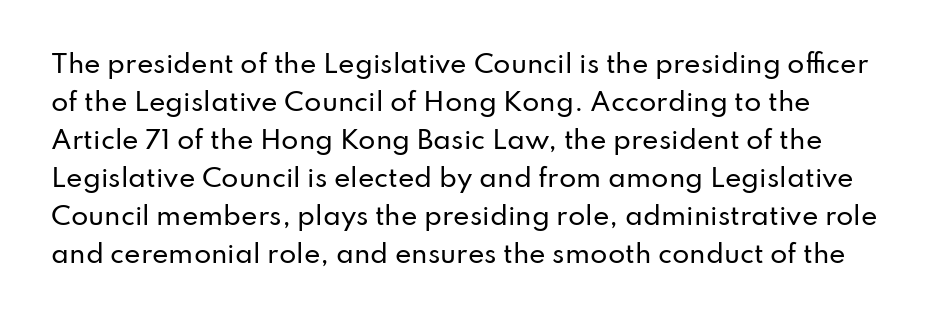
{"italic": "no", "underline": "no", "align": "left", "line_spacing": "normal", "line_spacing_ratio": 1.52, "letter_spacing": "normal", "letter_spacing_em": 0.0, "glyph_px": 25}
